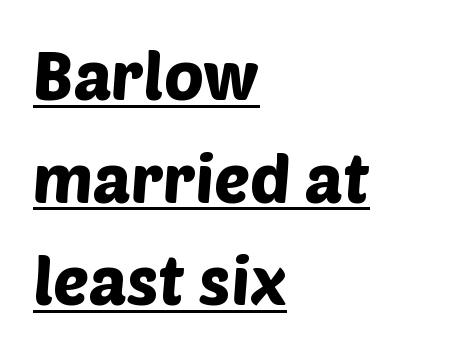
{"serif": "no", "width": "normal", "stroke_contrast": "low", "x_height": "large", "monospaced": "no", "underline": "yes", "align": "left", "line_spacing": "normal", "line_spacing_ratio": 1.53, "letter_spacing": "normal", "letter_spacing_em": 0.0, "glyph_px": 67}
